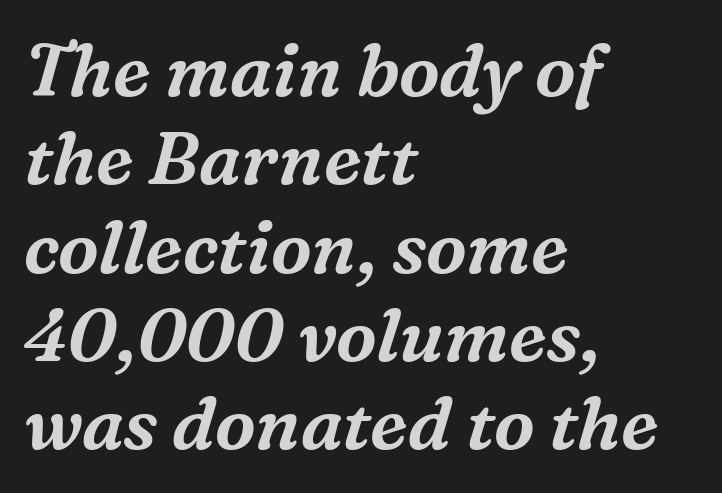
The image shows 73 px serif type, italic (leaning right); set left-aligned, line spacing 1.21x, normal letter spacing, not underlined; medium stroke contrast and a medium x-height.
